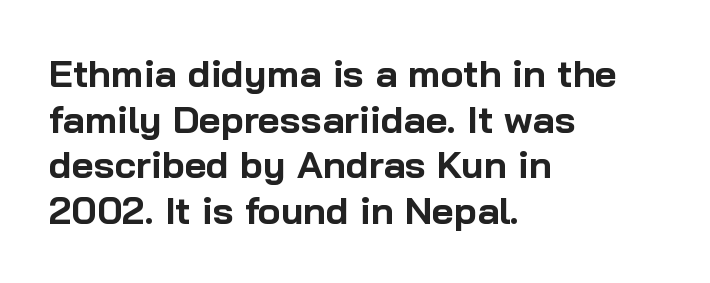
In terms of posture, this sample is upright. Nobody drew a line under any word here. Short note: letters normally spaced. These lines are rendered in a variable-pitch font. The font is running at its bold setting.
